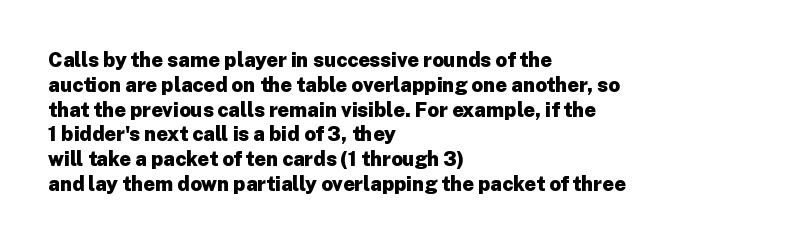
{"italic": "no", "bold": "yes", "underline": "no", "align": "left", "line_spacing_ratio": 1.24, "letter_spacing": "normal", "letter_spacing_em": 0.0, "glyph_px": 20}
